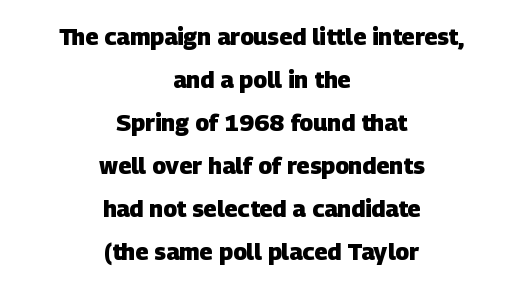
Is the block centered? Yes — each line is placed symmetrically about the middle. Nobody touched the tracking dial on this one. A bare baseline throughout the passage. The rendering uses a bold face; every stroke is thick and dark.
